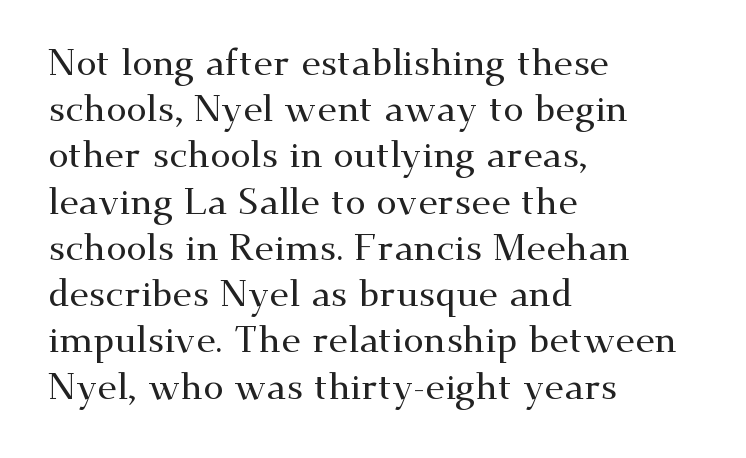
Q: Is the text italic (slanted)? A: No, it is upright.
Q: Is the typeface a serif or a sans-serif typeface? A: Serif.
Q: Is the text underlined? A: No.
Q: How is the paragraph aligned? A: Left-aligned.
Q: Is the spacing between letters normal or unusually wide? A: Normal.
Q: Is the spacing between lines tight, normal or loose? A: Normal.
Q: Width (condensed, normal, or wide)? A: Wide.
Q: Stroke contrast? A: Medium.
Q: x-height? A: Small.
Q: Monospaced? A: No.
